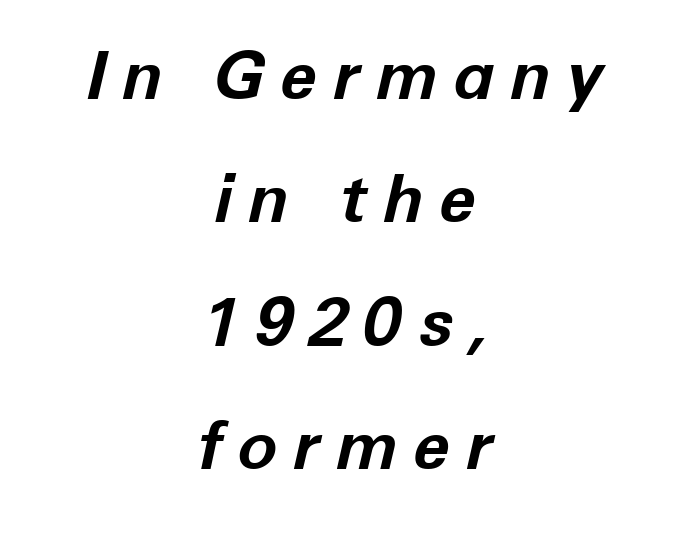
Q: Is the text bold? A: Yes.
Q: Is the text italic (slanted)? A: Yes, it leans right by about 12 degrees.
Q: Is the text underlined? A: No.
Q: How is the paragraph aligned? A: Centered.
Q: Is the spacing between letters normal or unusually wide? A: Unusually wide.
Q: Width (condensed, normal, or wide)? A: Normal.
Q: Stroke contrast? A: Low.
Q: x-height? A: Medium.
Q: Monospaced? A: No.
